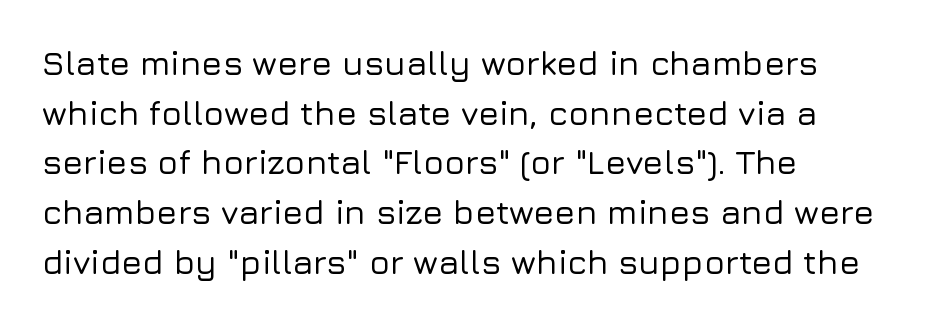
Regular leading. The type sits square on the baseline with zero lean. Check under the words: just untouched page. These lines keep a tight, regular rhythm from letter to letter.
